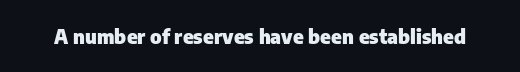
{"italic": "no", "bold": "yes", "underline": "no", "letter_spacing": "normal", "letter_spacing_em": 0.0, "glyph_px": 20}
